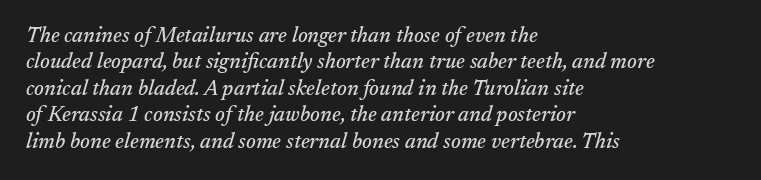
The image shows 21 px text type, italic (leaning right); set left-aligned, normal line spacing (1.26x), normal letter spacing, not underlined.
